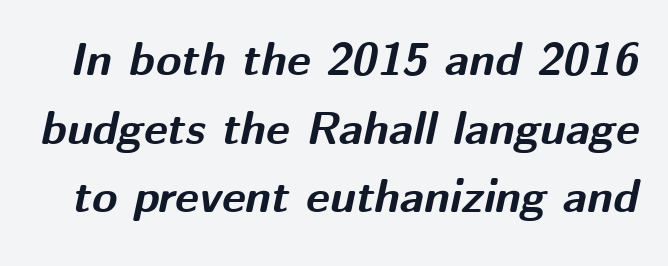
The passage shown leans; its letterforms are oblique. Nothing unusual about the tracking: characters are spaced as the font intends. Only glyphs here, with clear space below each row. In terms of weight, the rendering is a true, heavy bold. A typesetter would call this proportional, since set widths differ per character.
